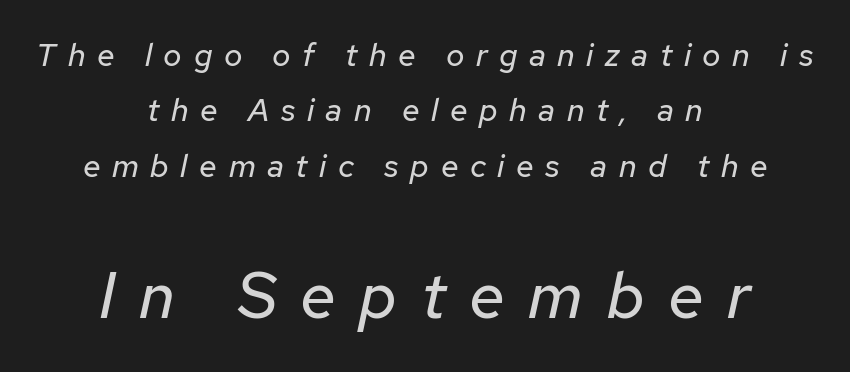
The rendering applies a slant to the glyphs. Layout note: lines centered. Type size steps up from the first block to the second. Tracking here is generous; glyphs stand well apart from one another. Underlining? Definitely not there. The font sits on the lighter half of the weight spectrum, regular included.
